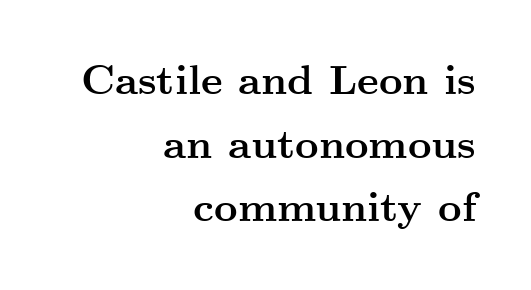
The image shows 41 px semibold, wide serif type, upright; set right-aligned, normal line spacing (1.55x), normal letter spacing, not underlined; medium stroke contrast and a small x-height.
